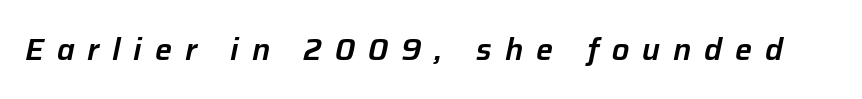
The image shows 30 px text type, italic (leaning right); set unusually wide letter spacing (+0.43 em), not underlined; low stroke contrast and a medium x-height.
